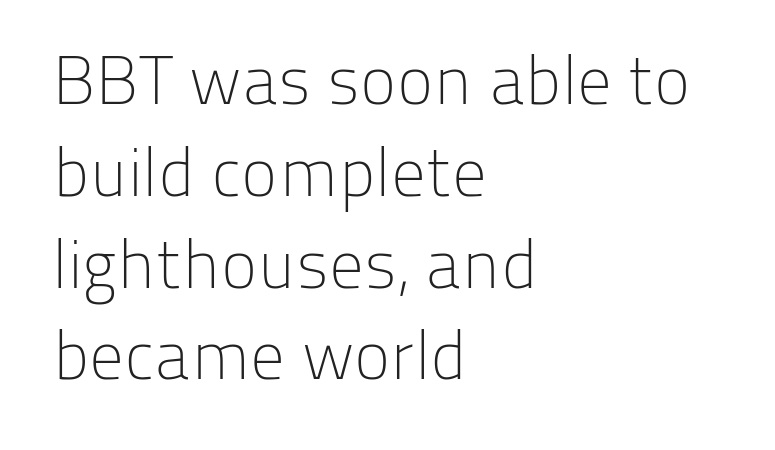
Q: Is the text bold? A: No.
Q: Is the text italic (slanted)? A: No, it is upright.
Q: Is the typeface a serif or a sans-serif typeface? A: Sans-serif.
Q: Is the text underlined? A: No.
Q: How is the paragraph aligned? A: Left-aligned.
Q: Is the spacing between letters normal or unusually wide? A: Normal.
Q: Is the spacing between lines tight, normal or loose? A: Normal.
Q: Width (condensed, normal, or wide)? A: Normal.
Q: Stroke contrast? A: Low.
Q: x-height? A: Medium.
Q: Monospaced? A: No.
